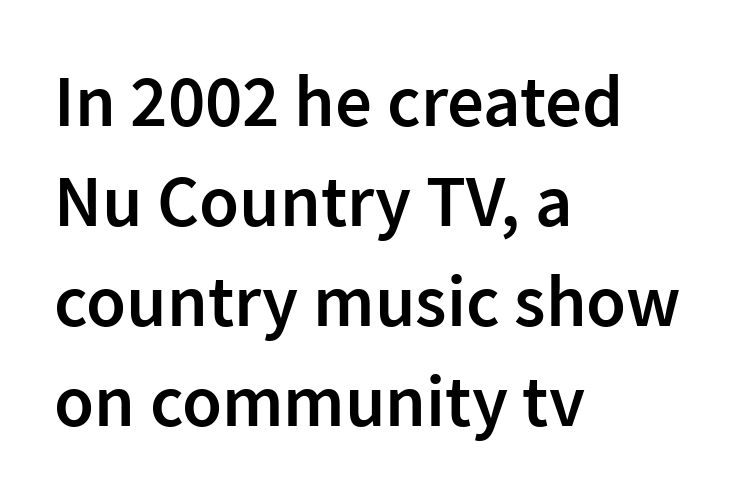
{"serif": "no", "italic": "no", "bold": "semi", "weight": "semibold", "width": "normal", "stroke_contrast": "low", "x_height": "medium", "monospaced": "no", "underline": "no", "align": "left", "line_spacing": "normal", "line_spacing_ratio": 1.37, "letter_spacing": "normal", "letter_spacing_em": 0.0, "glyph_px": 73}
